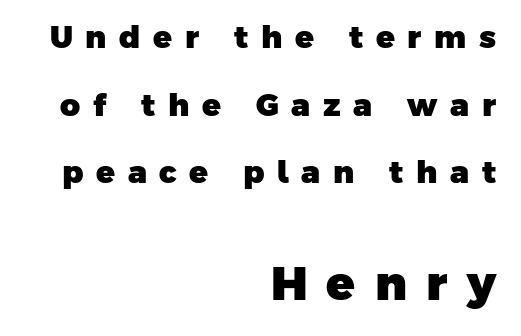
Regarding serifs, this sample does without them. The typesetter chose a ragged-left arrangement here. Letter spacing: wide. Regarding leading, the lines here are spaced well apart. This sample has the flowing, uneven cadence of proportional lettering. Clear beneath every line of the passage.
